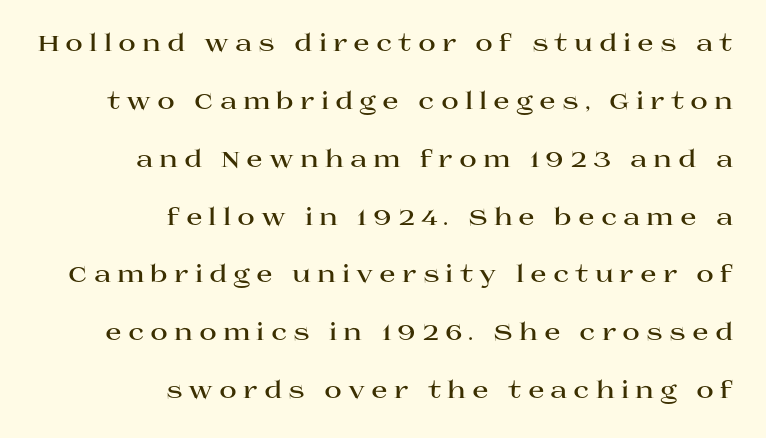
The image shows 24 px bold type, upright; set right-aligned, loose line spacing (2.41x), unusually wide letter spacing (+0.25 em), not underlined.
